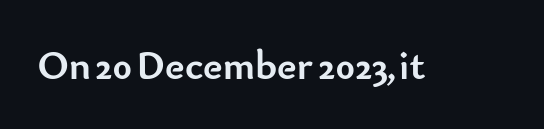
A typesetter would mark this as roman, not italic. This rendering employs a face without finishing strokes, i.e., a sans-serif. The letters advance in unequal steps, a hallmark of proportional type. Pretty heavy lettering here — definitely bold.
